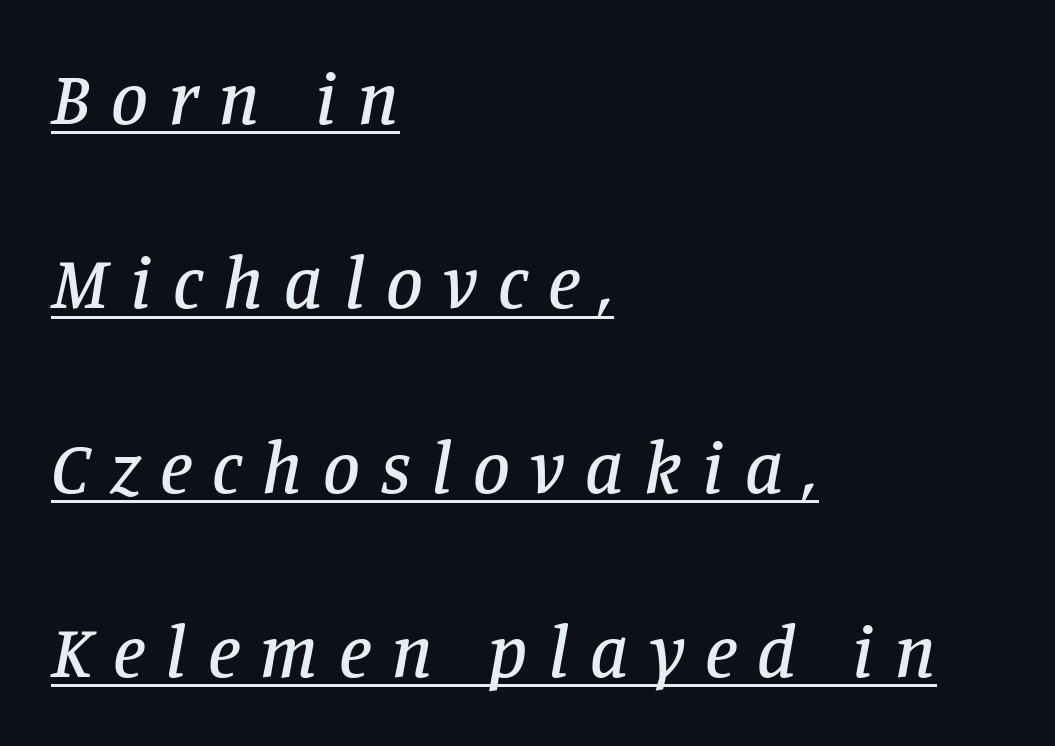
There's an unmistakable incline to the writing here. Where is the straight margin? On the left. Glyph-to-glyph distance is far greater than everyday printed text. To sum up the face: it has serifs.
